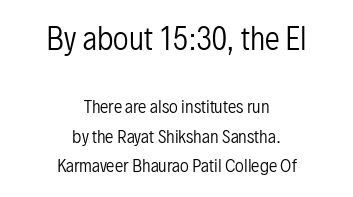
The image shows 30 px regular-weight, condensed sans-serif type, upright; set centered, line spacing 1.74x, normal letter spacing, not underlined; the first (top) block is 1.76x larger; low stroke contrast and a medium x-height.
